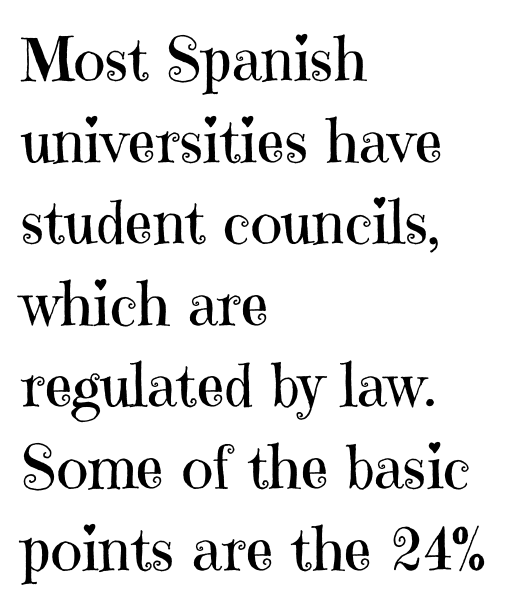
The image shows 60 px regular-weight serif type, upright; set left-aligned, normal line spacing (1.36x), normal letter spacing, not underlined; high stroke contrast and a medium x-height.
